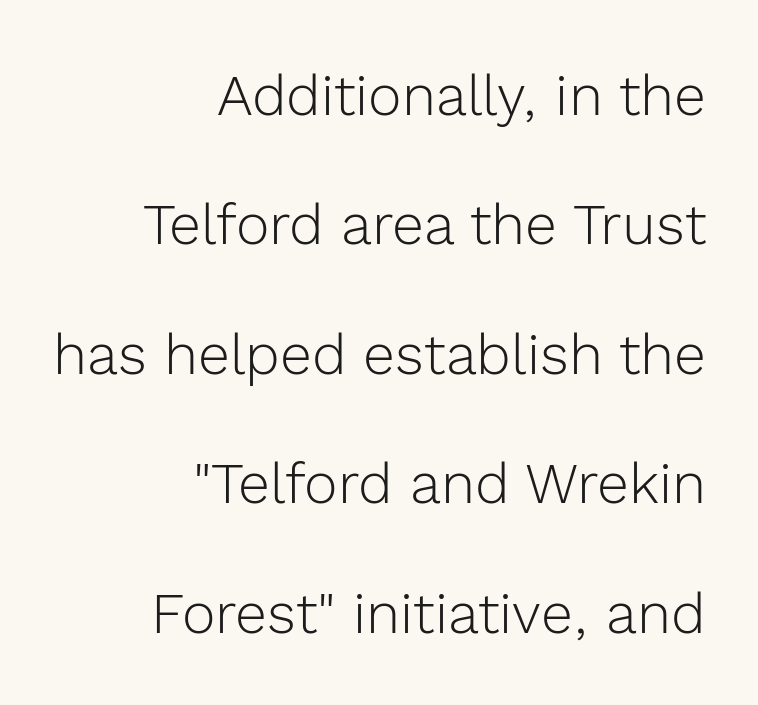
{"serif": "no", "italic": "no", "bold": "no", "weight": "light", "width": "normal", "x_height": "medium", "monospaced": "no", "underline": "no", "align": "right", "line_spacing": "loose", "line_spacing_ratio": 2.27, "letter_spacing": "normal", "letter_spacing_em": 0.0, "glyph_px": 57}
